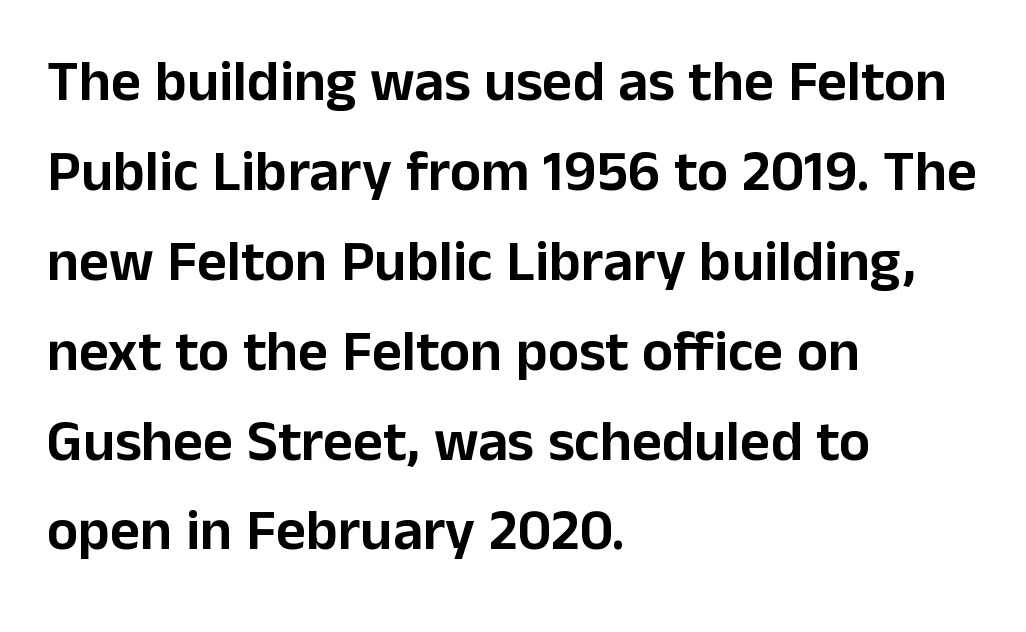
Q: Is the text italic (slanted)? A: No, it is upright.
Q: Is the typeface a serif or a sans-serif typeface? A: Sans-serif.
Q: Is the text underlined? A: No.
Q: How is the paragraph aligned? A: Left-aligned.
Q: Is the spacing between letters normal or unusually wide? A: Normal.
Q: Is the spacing between lines tight, normal or loose? A: Normal.
Q: Width (condensed, normal, or wide)? A: Normal.
Q: Stroke contrast? A: Low.
Q: x-height? A: Medium.
Q: Monospaced? A: No.
